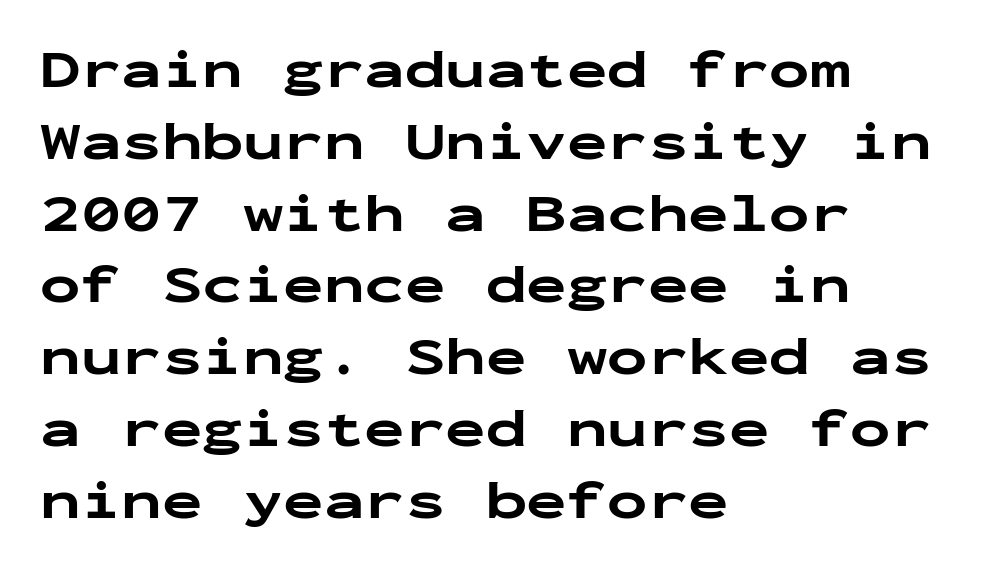
{"serif": "no", "italic": "no", "bold": "yes", "weight": "bold", "width": "wide", "stroke_contrast": "low", "x_height": "medium", "monospaced": "yes", "underline": "no", "align": "left", "line_spacing": "normal", "line_spacing_ratio": 1.33, "letter_spacing": "normal", "letter_spacing_em": 0.0, "glyph_px": 54}
